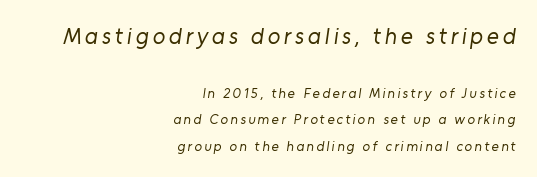
{"bold": "no", "underline": "no", "align": "right", "line_spacing_ratio": 1.89, "larger_block": "first", "size_ratio": 1.64, "glyph_px": 23}
